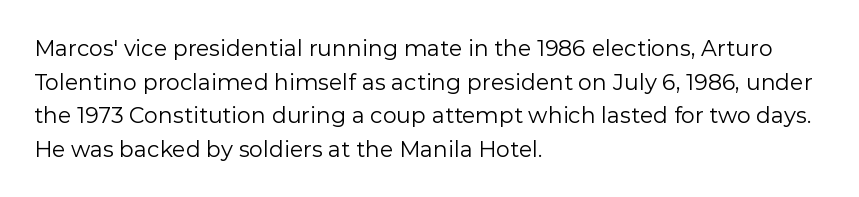
{"italic": "no", "bold": "no", "underline": "no", "align": "left", "line_spacing": "normal", "line_spacing_ratio": 1.53, "letter_spacing": "normal", "letter_spacing_em": 0.0, "glyph_px": 22}
